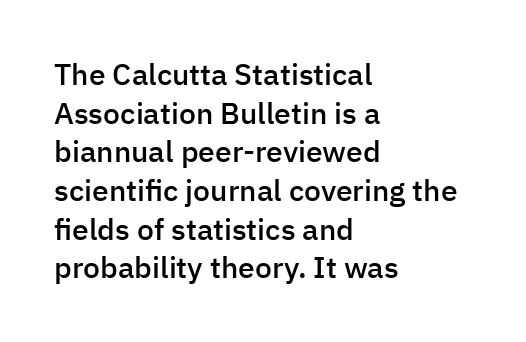
Horizontal alignment here is leftward, the default for most running prose. Observe the ordinary spacing: letters are neighbours, not strangers. This sample uses an upright cut, with every glyph sitting square on the baseline. Character widths vary here, with narrow letters taking less room than wide ones. These words are printed semibold, heavier than regular yet not bold.
